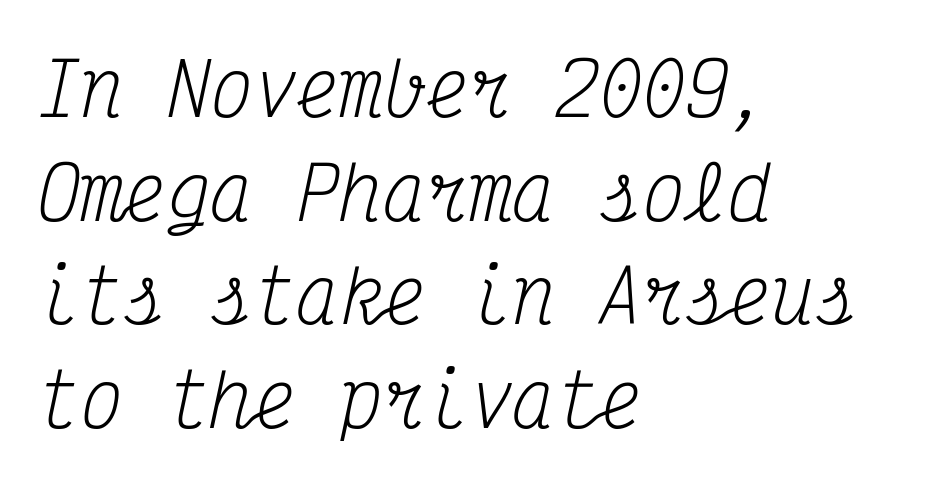
Q: Is the text bold? A: No.
Q: Is the text italic (slanted)? A: Yes, it leans right by about 12 degrees.
Q: Is the typeface a serif or a sans-serif typeface? A: Serif.
Q: Is the text underlined? A: No.
Q: How is the paragraph aligned? A: Left-aligned.
Q: Is the spacing between letters normal or unusually wide? A: Normal.
Q: Is the spacing between lines tight, normal or loose? A: Normal.
Q: Width (condensed, normal, or wide)? A: Condensed.
Q: Stroke contrast? A: Medium.
Q: x-height? A: Medium.
Q: Monospaced? A: Yes.
